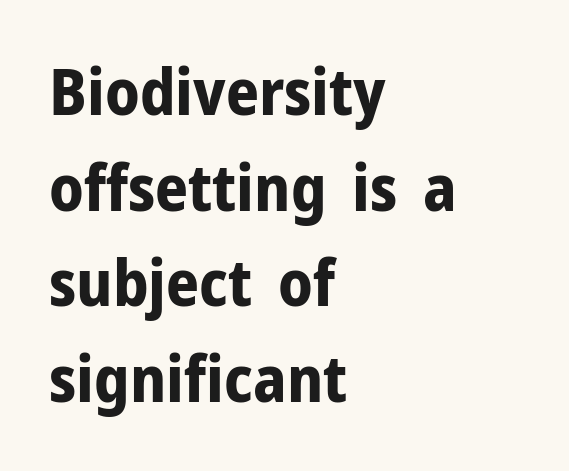
Q: Is the text bold? A: Yes.
Q: Is the text italic (slanted)? A: No, it is upright.
Q: Is the typeface a serif or a sans-serif typeface? A: Sans-serif.
Q: Is the text underlined? A: No.
Q: How is the paragraph aligned? A: Left-aligned.
Q: Is the spacing between letters normal or unusually wide? A: Normal.
Q: Is the spacing between lines tight, normal or loose? A: Normal.
Q: Width (condensed, normal, or wide)? A: Normal.
Q: Stroke contrast? A: Low.
Q: x-height? A: Medium.
Q: Monospaced? A: No.
